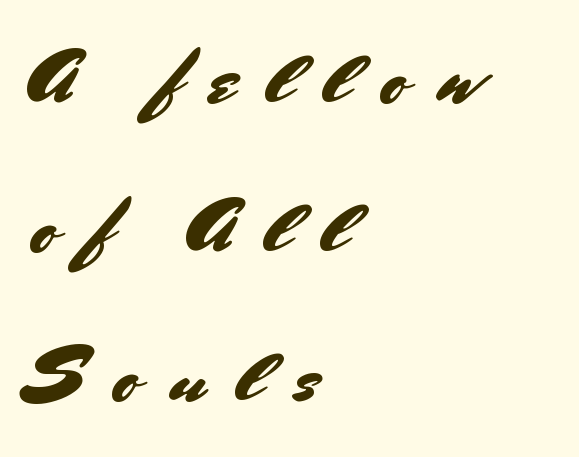
{"serif": "no", "width": "normal", "stroke_contrast": "medium", "x_height": "small", "monospaced": "no", "underline": "no", "align": "left", "line_spacing": "loose", "line_spacing_ratio": 1.91, "letter_spacing": "wide", "letter_spacing_em": 0.4, "glyph_px": 78}
